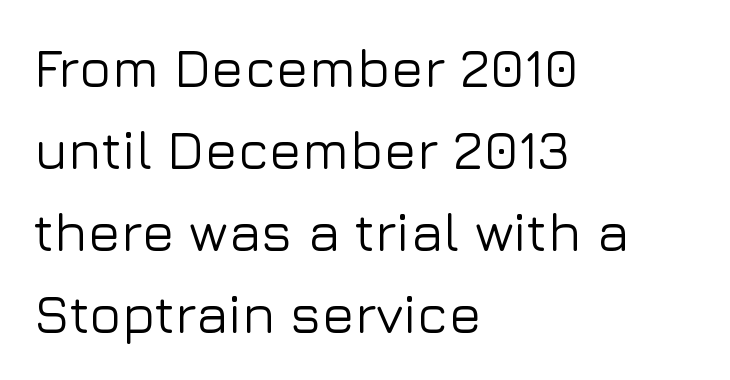
The image shows 54 px sans-serif type, upright; set left-aligned, normal line spacing (1.52x), normal letter spacing, not underlined; low stroke contrast and a medium x-height.
